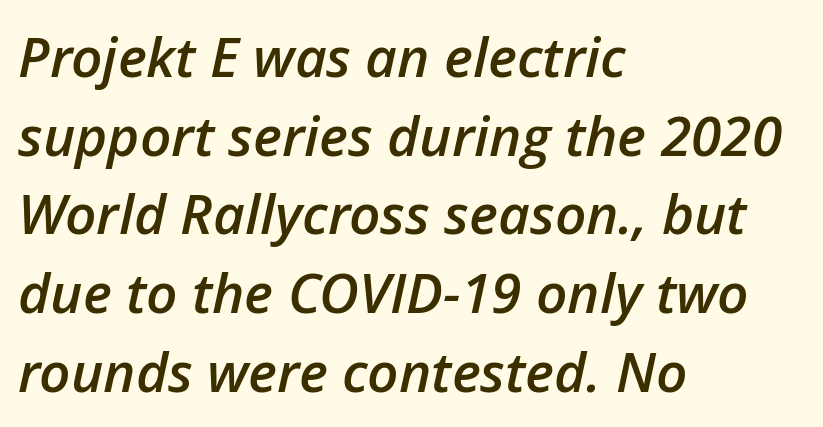
The image shows 55 px semibold type, italic (leaning right); set left-aligned, normal line spacing (1.43x), normal letter spacing, not underlined; low stroke contrast and a medium x-height.
